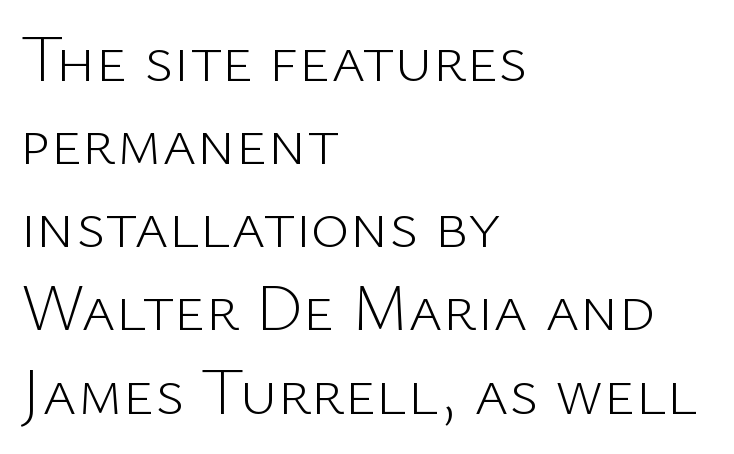
{"serif": "no", "italic": "no", "bold": "no", "weight": "light", "width": "normal", "stroke_contrast": "low", "x_height": "medium", "monospaced": "no", "underline": "no", "align": "left", "line_spacing": "normal", "line_spacing_ratio": 1.26, "letter_spacing": "normal", "letter_spacing_em": 0.0, "glyph_px": 66}
